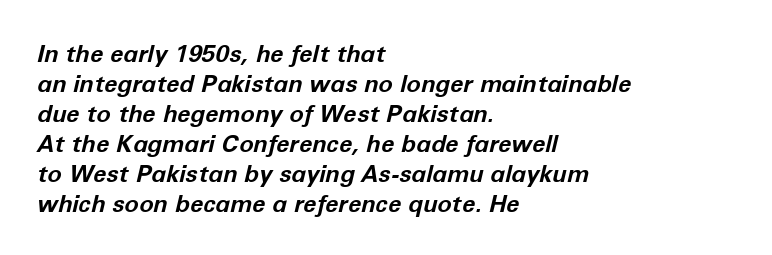
{"italic": "yes", "lean": "right", "slant_degrees": 12, "bold": "yes", "underline": "no", "align": "left", "line_spacing": "normal", "line_spacing_ratio": 1.25, "letter_spacing": "normal", "letter_spacing_em": 0.0, "glyph_px": 24}
